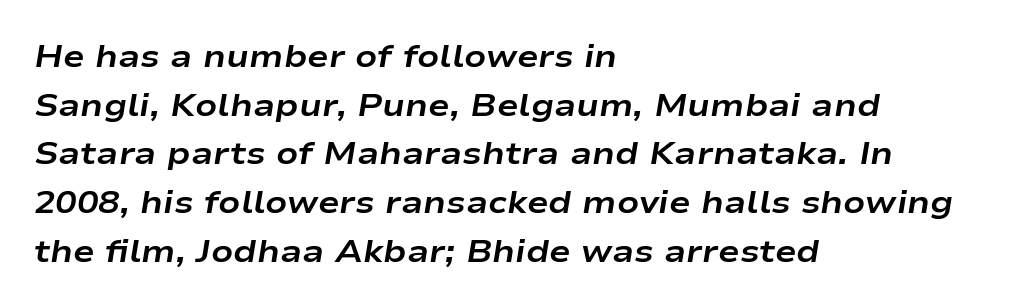
The image shows 32 px bold, wide type, italic (leaning right); set left-aligned, normal line spacing (1.52x), normal letter spacing, not underlined; low stroke contrast and a medium x-height.
